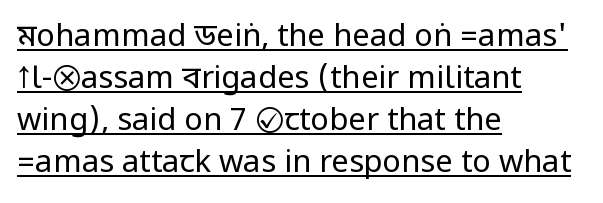
Q: Is the text bold? A: No.
Q: Is the text italic (slanted)? A: No, it is upright.
Q: Is the typeface a serif or a sans-serif typeface? A: Sans-serif.
Q: Is the text underlined? A: Yes.
Q: How is the paragraph aligned? A: Left-aligned.
Q: Is the spacing between letters normal or unusually wide? A: Normal.
Q: Is the spacing between lines tight, normal or loose? A: Normal.
Q: Width (condensed, normal, or wide)? A: Condensed.
Q: Stroke contrast? A: Low.
